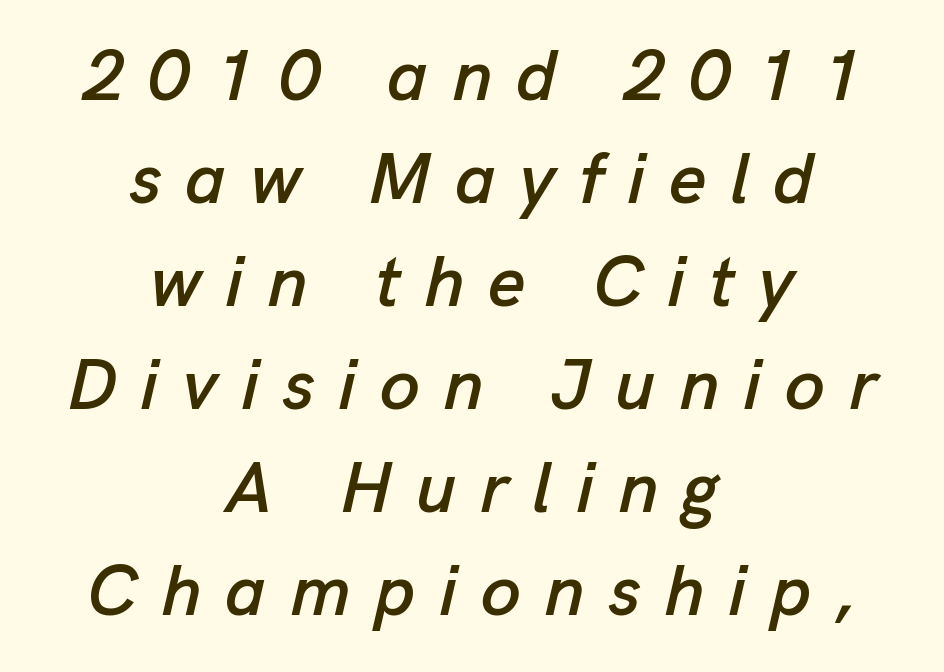
{"italic": "yes", "lean": "right", "slant_degrees": 13, "width": "normal", "stroke_contrast": "low", "x_height": "medium", "monospaced": "no", "underline": "no", "align": "center", "line_spacing": "normal", "line_spacing_ratio": 1.43, "letter_spacing": "wide", "letter_spacing_em": 0.33, "glyph_px": 72}
